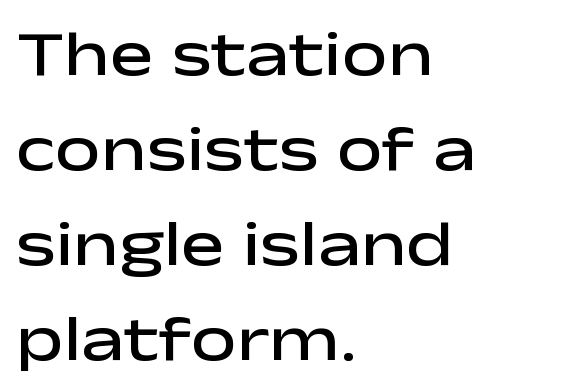
What weight is shown? A semibold, between regular and bold. Ordinary non-slanted type is in use. If you drew a ruler down the left edge, every line would touch it. Does the type have serifs? No, each stem ends abruptly. Check the space under the baseline: it is left empty.
